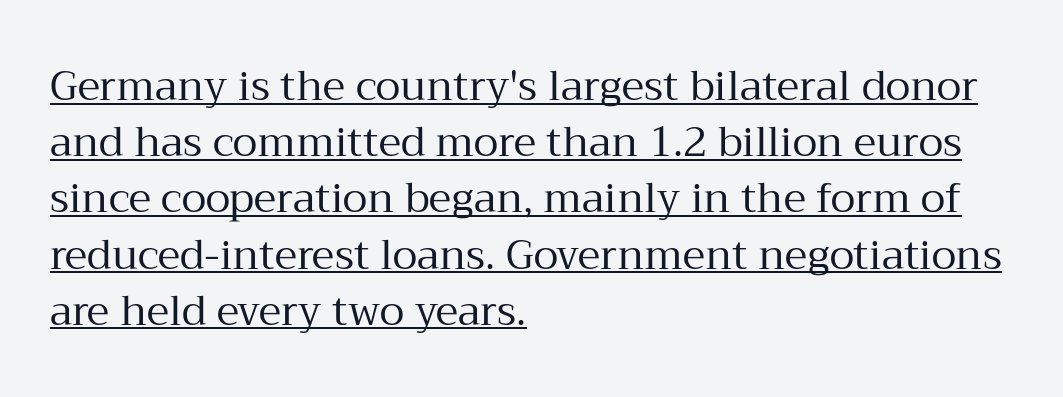
The image shows 41 px regular-weight serif type, upright; set left-aligned, normal line spacing (1.37x), normal letter spacing, underlined; medium stroke contrast and a medium x-height.
